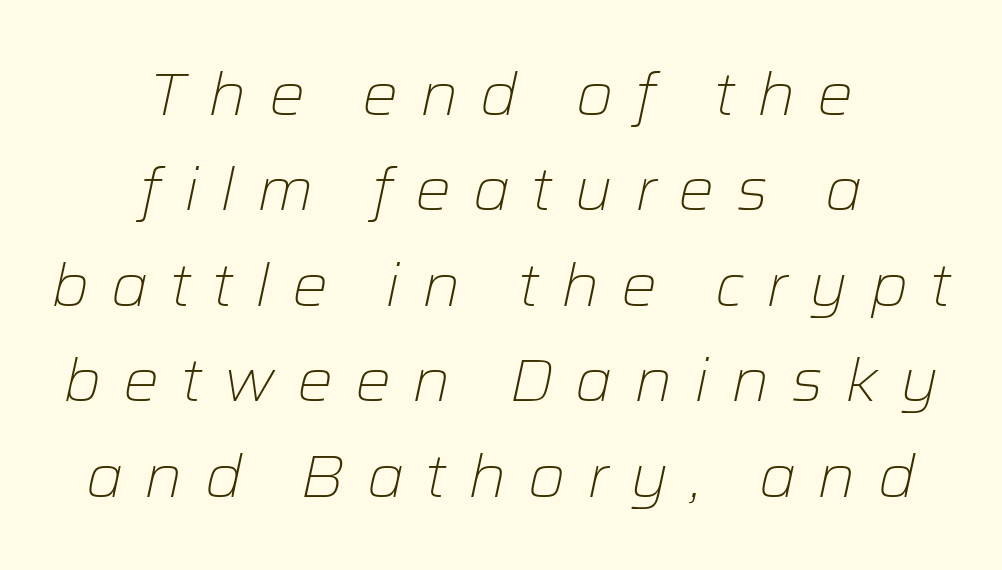
The image shows 60 px light type, italic (leaning right); set centered, normal line spacing (1.59x), unusually wide letter spacing (+0.36 em), not underlined; low stroke contrast and a medium x-height.
